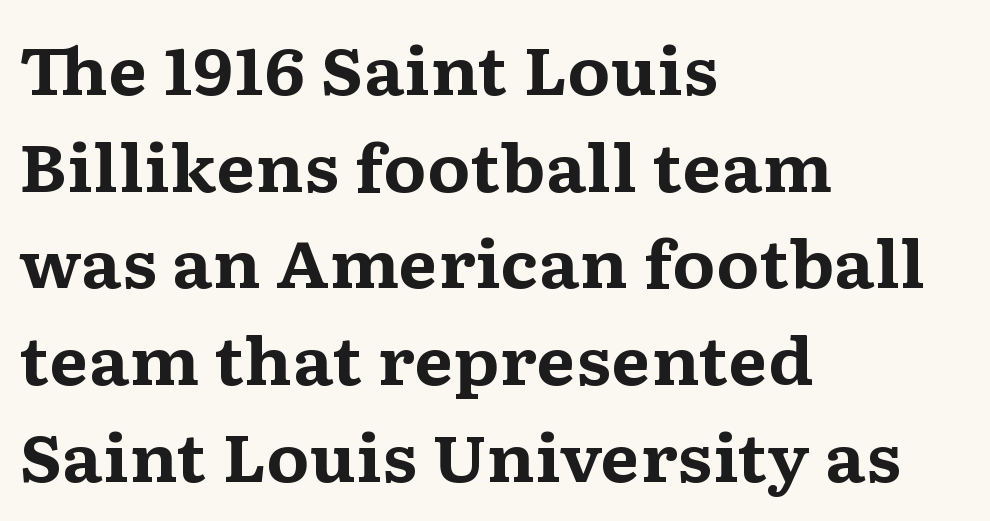
The image shows 64 px bold, wide serif type, upright; set left-aligned, normal line spacing (1.51x), normal letter spacing, not underlined; medium stroke contrast and a medium x-height.
